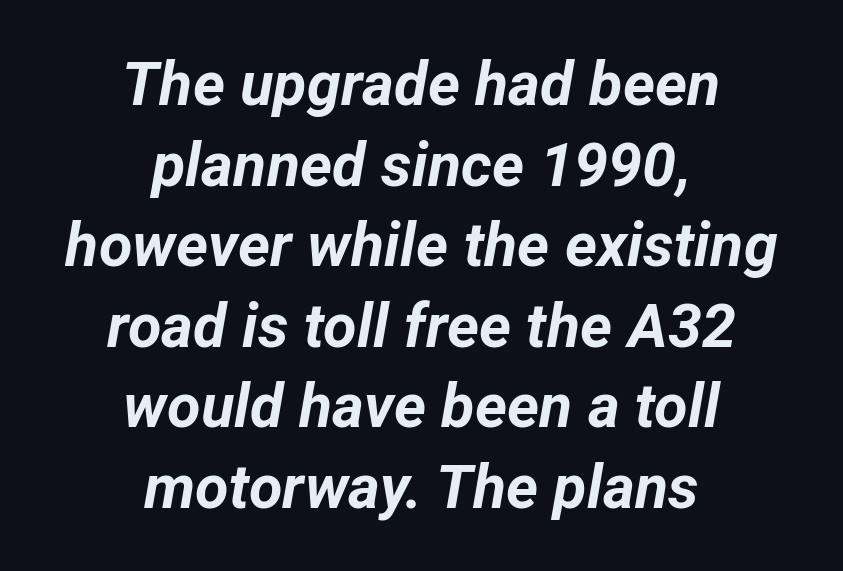
The image shows 61 px bold type, italic (leaning right); set centered, normal line spacing (1.32x), normal letter spacing, not underlined; low stroke contrast and a medium x-height.
